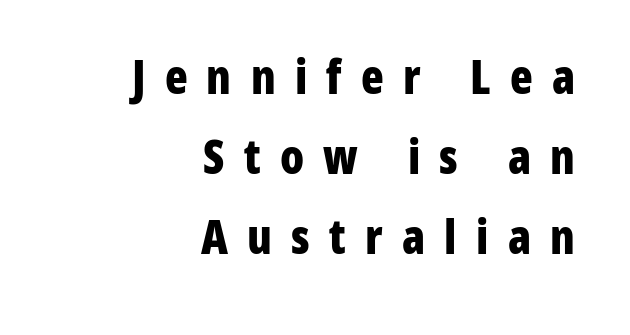
Notice how thick the strokes are: this is what a full bold looks like. Rule under the text: the space is simply empty. The face used here is a sans, in the tradition of grotesques and geometrics. Ascenders rise straight up at ninety degrees. The rendering anchors every line to the right-hand side. Is there much room between lines? A standard amount, neither cramped nor airy.
